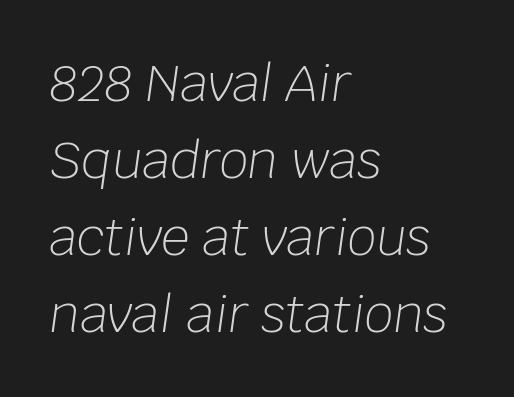
The characters are drawn with everyday or finer stroke widths. These lines are rendered in a variable-pitch font. Type without underlining. These lines sit exactly where default settings would place them.
